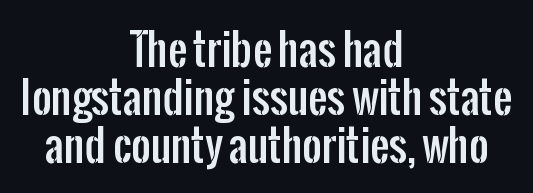
The image shows 42 px condensed sans-serif type, upright; set centered, tight line spacing (1.14x), normal letter spacing, not underlined; low stroke contrast and a medium x-height.
